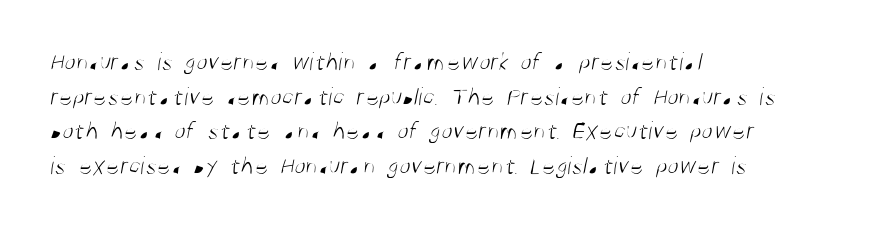
{"bold": "no", "underline": "no", "align": "left", "line_spacing": "normal", "line_spacing_ratio": 1.33, "letter_spacing": "normal", "letter_spacing_em": 0.0, "glyph_px": 26}
